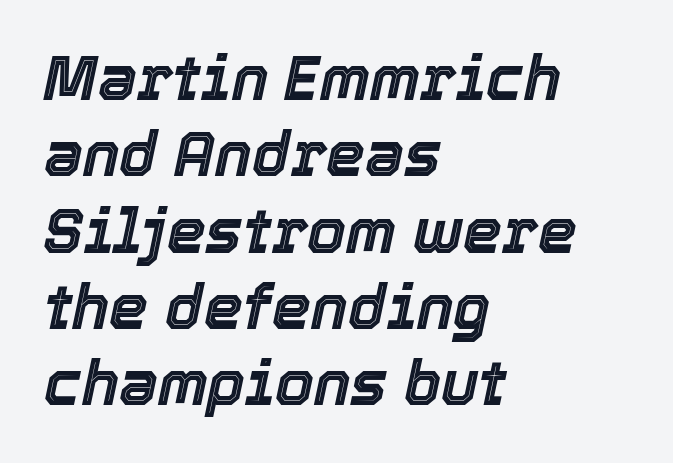
The image shows 62 px text type, italic (leaning right); set left-aligned, line spacing 1.23x, normal letter spacing, not underlined; a medium x-height.
